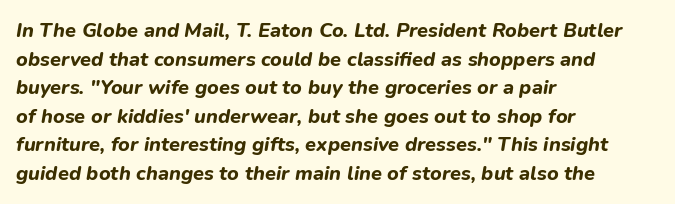
Interline gaps are of average width in this sample. Quick note: italic. In CSS terms this would be text-align: left. The baseline area is clear.
